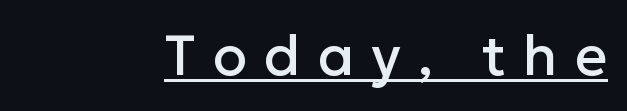
The image shows 56 px sans-serif type, upright; set unusually wide letter spacing (+0.31 em), underlined; low stroke contrast and a medium x-height.
